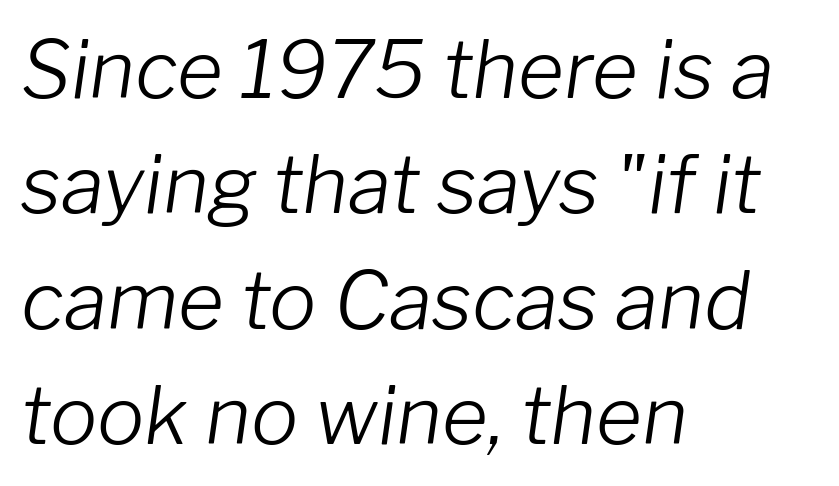
The setting favours the left margin, as ordinary paragraphs usually do. No extra ink here — the face is not bold. The letters advance in unequal steps, a hallmark of proportional type. Does the leading feel generous? No, just average.
